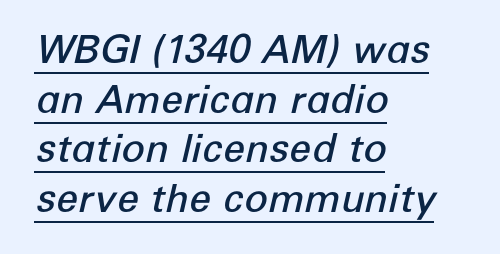
The image shows 39 px semibold type, italic (leaning right); set left-aligned, normal line spacing (1.27x), normal letter spacing, underlined; low stroke contrast and a medium x-height.
